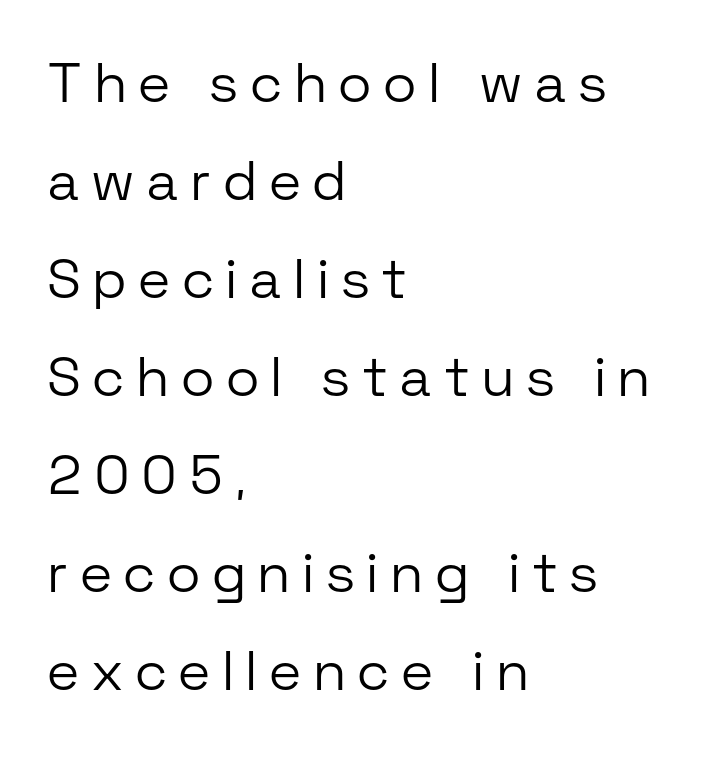
This is roman type, the default non-slanted kind. A classic flush-left, rag-right setting is used for this passage. The face used here is a sans, in the tradition of grotesques and geometrics. The weight would be labelled regular, book, light, or lighter still. The passage shown is typed in a proportional face where columns would drift. The letterforms stand isolated, each surrounded by extra space.
